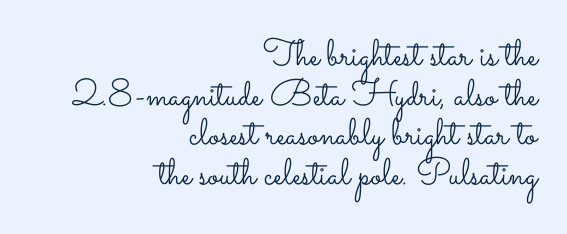
The image shows 37 px light, wide type; set right-aligned, tight line spacing (1.07x), normal letter spacing, not underlined; low stroke contrast and a small x-height.
